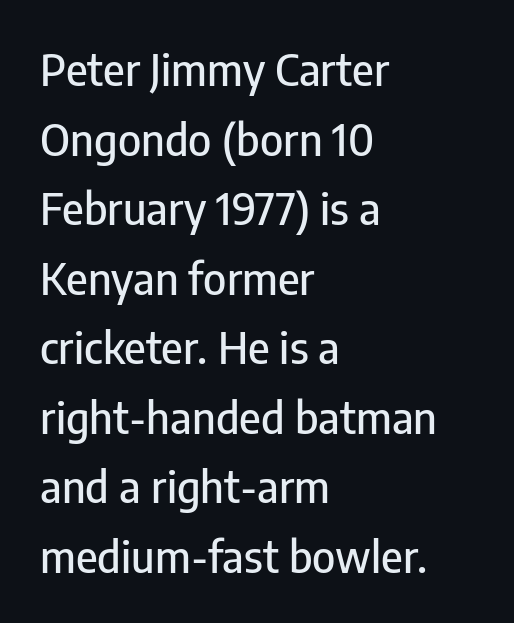
Q: Is the text italic (slanted)? A: No, it is upright.
Q: Is the typeface a serif or a sans-serif typeface? A: Sans-serif.
Q: Is the text underlined? A: No.
Q: How is the paragraph aligned? A: Left-aligned.
Q: Is the spacing between letters normal or unusually wide? A: Normal.
Q: Is the spacing between lines tight, normal or loose? A: Normal.
Q: Width (condensed, normal, or wide)? A: Condensed.
Q: Stroke contrast? A: Low.
Q: x-height? A: Medium.
Q: Monospaced? A: No.
